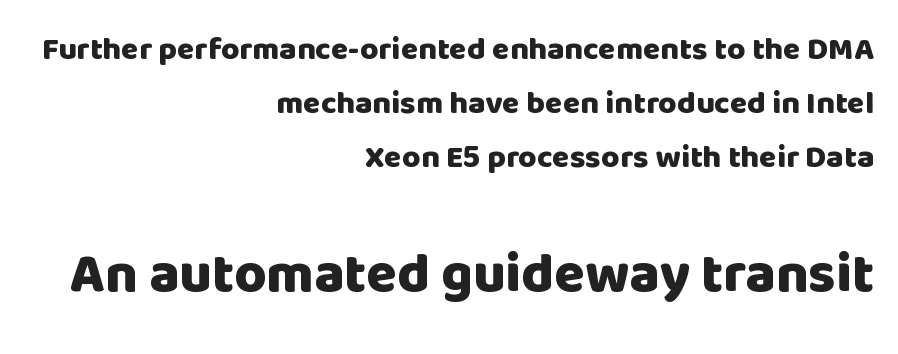
The image shows 56 px heavy sans-serif type, upright; set right-aligned, normal line spacing (1.68x), normal letter spacing, not underlined; the second (bottom) block is 1.75x larger; low stroke contrast and a large x-height.
